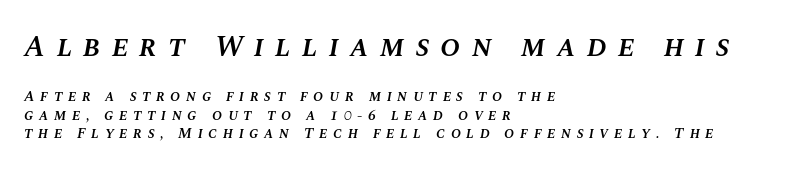
This rendering widens character spacing well past its baseline value. Which chunk is bigger? The first one — the top block dwarfs the bottom. Proportional: the letters do not fall into vertical columns. The axis of the letterforms is tilted away from vertical.
